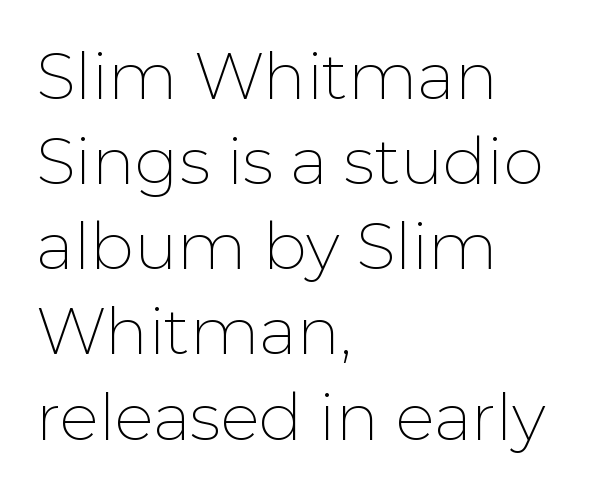
The image shows 65 px thin sans-serif type, upright; set left-aligned, normal line spacing (1.31x), normal letter spacing, not underlined; low stroke contrast and a medium x-height.
